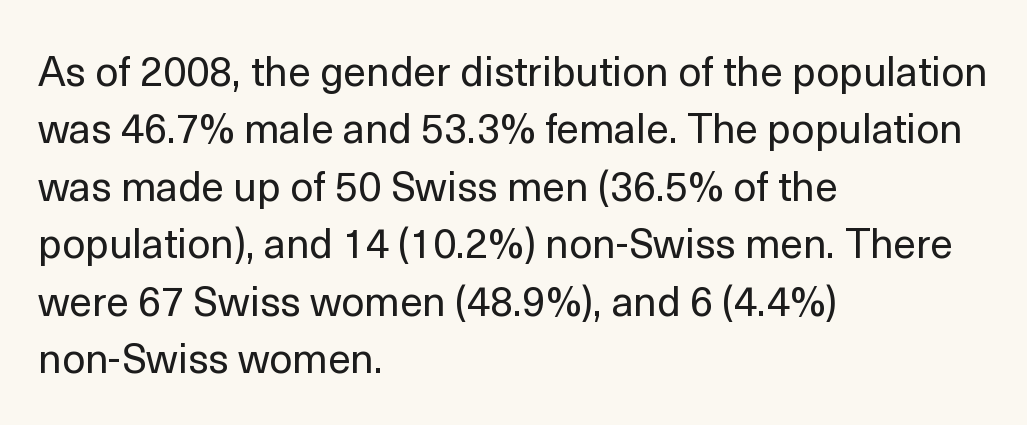
Look at the tracking — it's just the regular setting, nothing added. This rendering features lettering with no underline. Unlike a traditional serif, this face leaves its strokes unadorned. Proportional: the letters do not fall into vertical columns.
